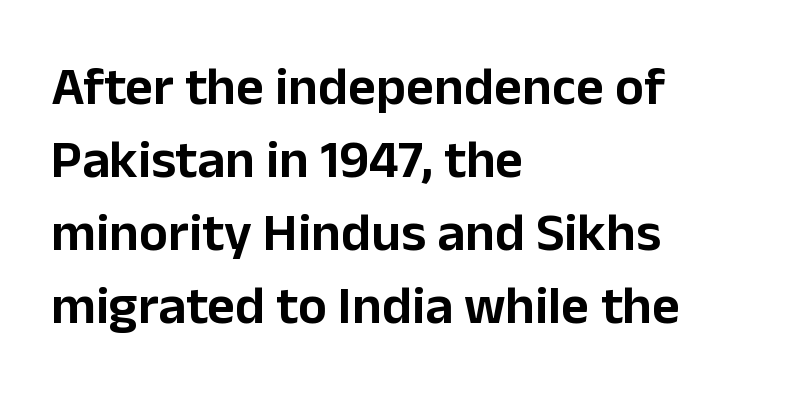
The image shows 54 px sans-serif type, upright; set left-aligned, normal line spacing (1.35x), normal letter spacing, not underlined; low stroke contrast and a medium x-height.
